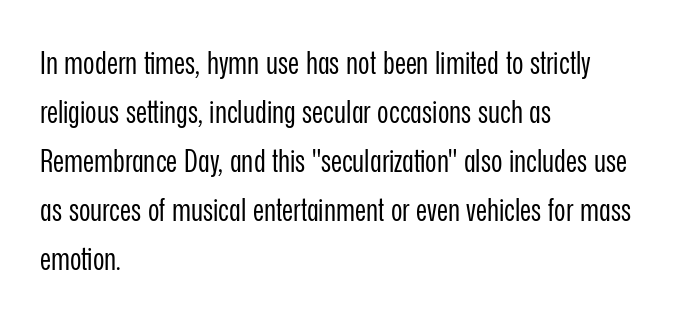
Q: Is the text bold? A: No.
Q: Is the text italic (slanted)? A: No, it is upright.
Q: Is the typeface a serif or a sans-serif typeface? A: Sans-serif.
Q: Is the text underlined? A: No.
Q: How is the paragraph aligned? A: Left-aligned.
Q: Is the spacing between letters normal or unusually wide? A: Normal.
Q: Is the spacing between lines tight, normal or loose? A: Normal.
Q: Width (condensed, normal, or wide)? A: Condensed.
Q: Stroke contrast? A: Low.
Q: x-height? A: Medium.
Q: Monospaced? A: No.
